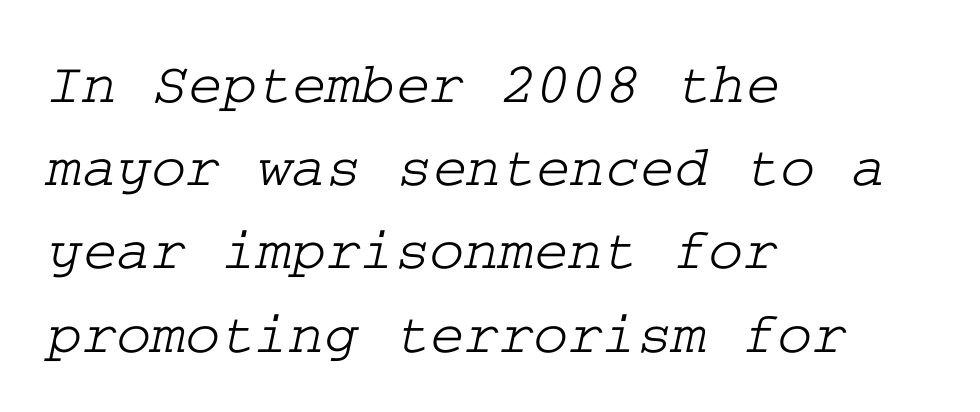
Old-style or modern, the face here clearly has serifs. Tracking value appears to be zero — textbook default spacing. The words here are not underlined. This sample is left-justified, so line endings fall wherever the words run out. A typesetter would call this leading conventional body-copy spacing.
